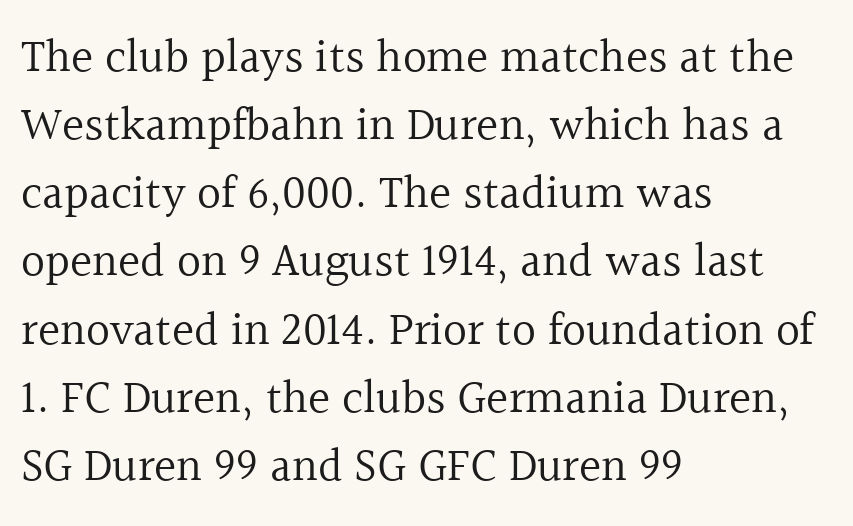
{"serif": "yes", "italic": "no", "bold": "no", "weight": "regular", "width": "normal", "x_height": "medium", "monospaced": "no", "underline": "no", "align": "left", "line_spacing": "normal", "line_spacing_ratio": 1.45, "letter_spacing": "normal", "letter_spacing_em": 0.0, "glyph_px": 47}
